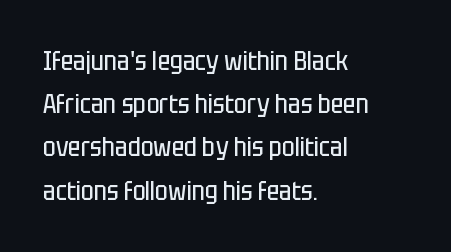
{"italic": "no", "bold": "no", "underline": "no", "align": "left", "line_spacing": "normal", "line_spacing_ratio": 1.6, "letter_spacing": "normal", "letter_spacing_em": 0.0, "glyph_px": 27}
